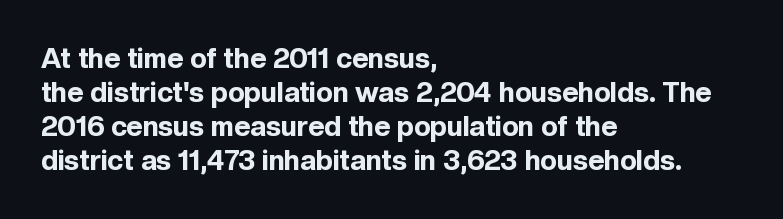
{"serif": "no", "italic": "no", "bold": "yes", "weight": "bold", "width": "normal", "x_height": "medium", "monospaced": "no", "underline": "no", "align": "left", "line_spacing_ratio": 1.22, "letter_spacing": "normal", "letter_spacing_em": 0.0, "glyph_px": 28}
